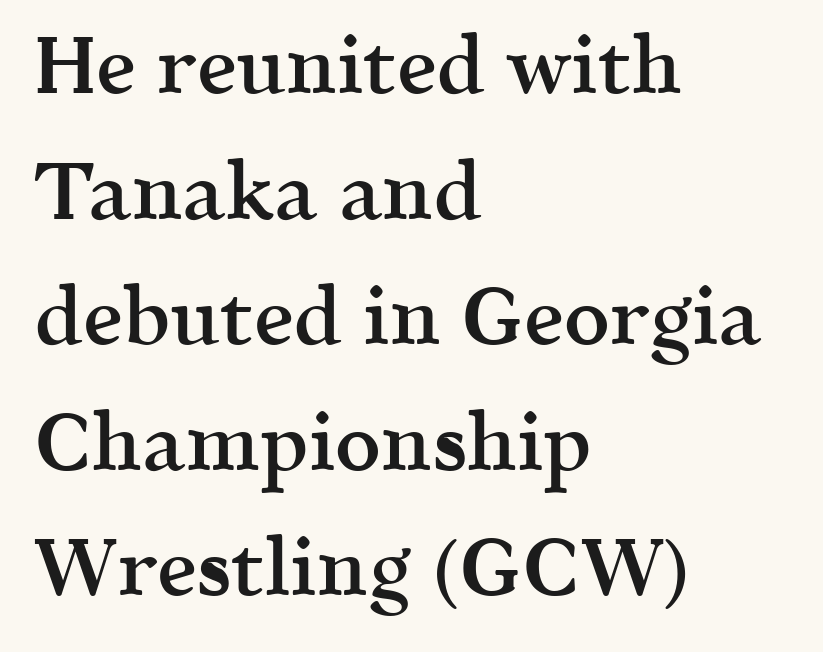
Q: Is the text bold? A: Semi-bold.
Q: Is the text italic (slanted)? A: No, it is upright.
Q: Is the typeface a serif or a sans-serif typeface? A: Serif.
Q: Is the text underlined? A: No.
Q: How is the paragraph aligned? A: Left-aligned.
Q: Is the spacing between letters normal or unusually wide? A: Normal.
Q: Is the spacing between lines tight, normal or loose? A: Normal.
Q: Width (condensed, normal, or wide)? A: Normal.
Q: x-height? A: Medium.
Q: Monospaced? A: No.
